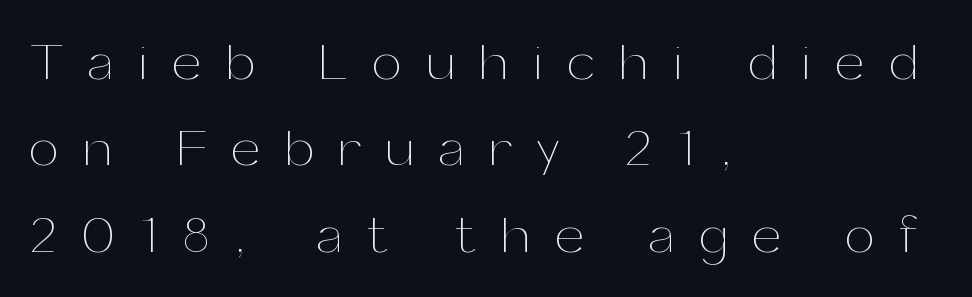
The typeface has the unassuming heft of standard copy or less. In terms of leading, this rendering sits right in the middle. The face used here is proportionally spaced, like ordinary book or web type. The words here are not underlined. Italic? Not at all — the glyphs are vertical.
